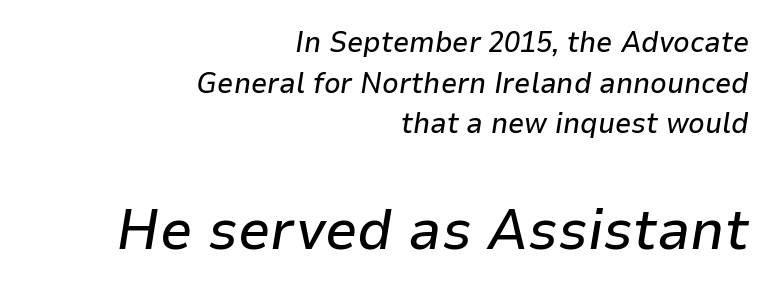
{"italic": "yes", "lean": "right", "slant_degrees": 9, "width": "normal", "stroke_contrast": "low", "x_height": "medium", "monospaced": "no", "underline": "no", "align": "right", "line_spacing": "normal", "line_spacing_ratio": 1.4, "letter_spacing": "normal", "letter_spacing_em": 0.0, "larger_block": "second", "size_ratio": 2.0, "glyph_px": 58}
